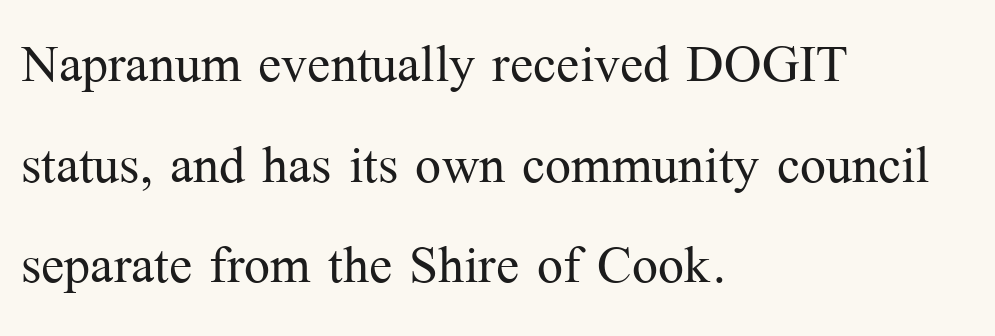
The image shows 69 px light serif type, upright; set left-aligned, normal line spacing (1.46x), normal letter spacing, not underlined; medium stroke contrast and a medium x-height.
